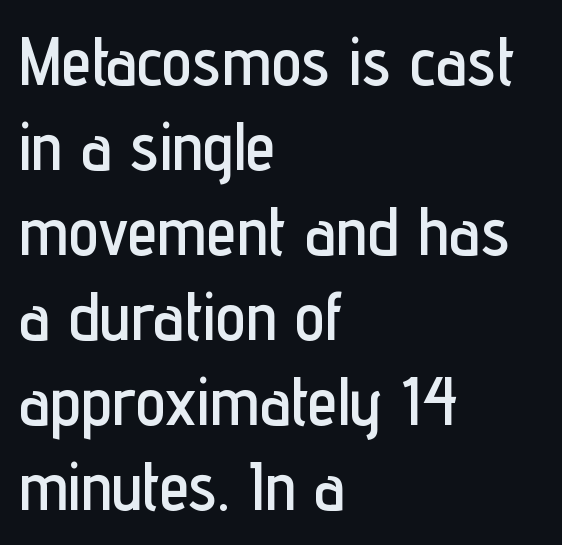
The image shows 68 px condensed sans-serif type, upright; set left-aligned, normal line spacing (1.25x), normal letter spacing, not underlined; low stroke contrast and a medium x-height.
